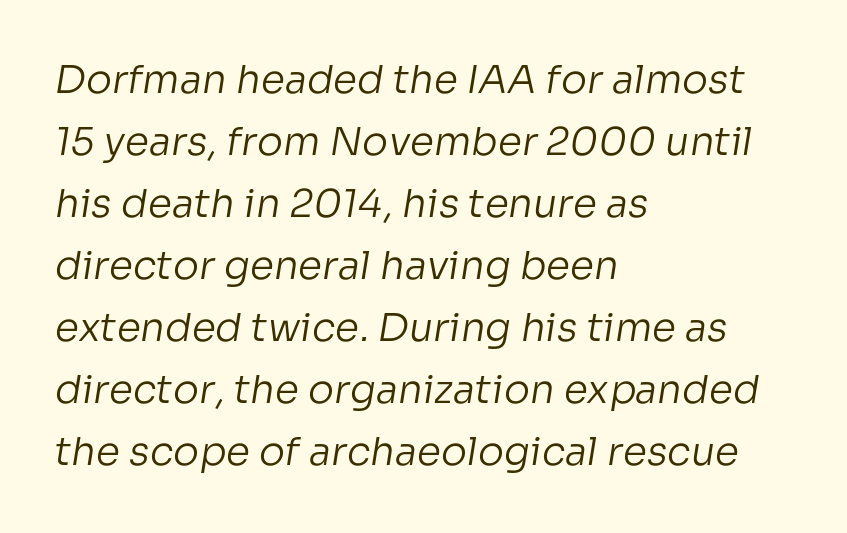
The image shows 39 px regular-weight sans-serif type; set left-aligned, normal line spacing (1.59x), normal letter spacing, not underlined; low stroke contrast and a medium x-height.
